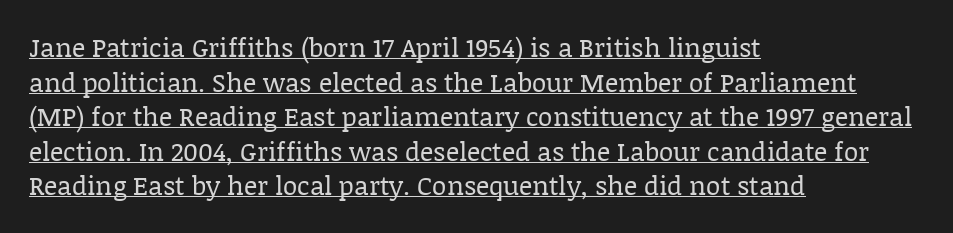
{"italic": "no", "bold": "no", "underline": "yes", "align": "left", "line_spacing": "normal", "line_spacing_ratio": 1.33, "letter_spacing": "normal", "letter_spacing_em": 0.0, "glyph_px": 26}
